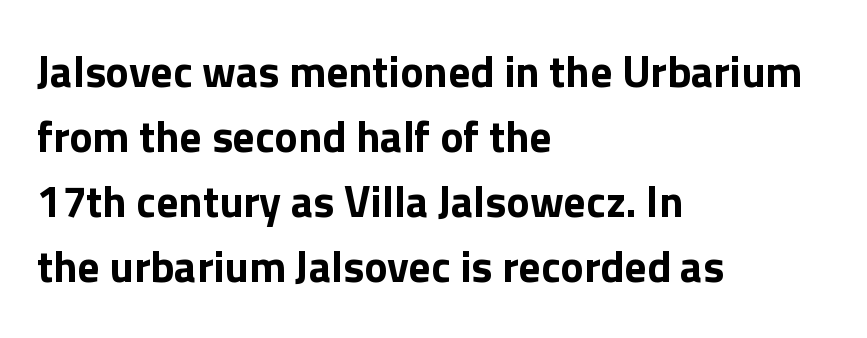
Look at the bottom of the vertical strokes: they stop flat, with no serifs. Ordinary non-slanted type is in use. Does the copy run flush right? No — it runs flush left. Proportional: the letters do not fall into vertical columns. The font is running at its bold setting.
